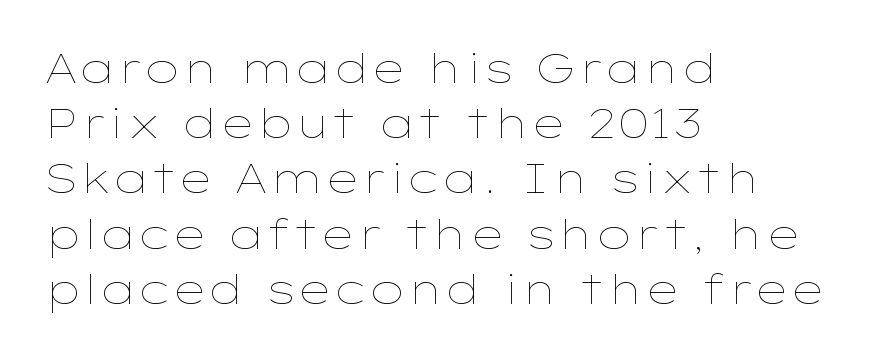
{"italic": "no", "bold": "no", "weight": "thin", "width": "wide", "stroke_contrast": "low", "x_height": "medium", "monospaced": "no", "underline": "no", "align": "left", "line_spacing": "normal", "line_spacing_ratio": 1.38, "letter_spacing": "normal", "letter_spacing_em": 0.0, "glyph_px": 40}
